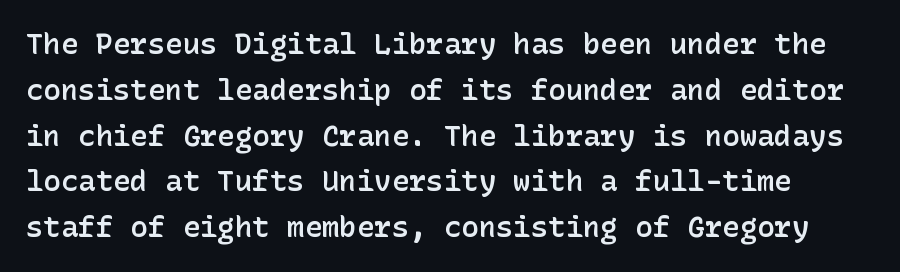
The image shows 29 px semibold sans-serif type, upright; set normal line spacing (1.58x), normal letter spacing, not underlined; low stroke contrast and a medium x-height.
